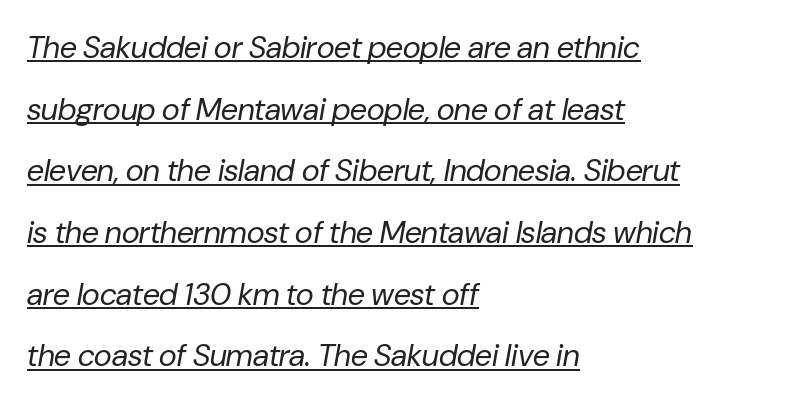
{"italic": "yes", "lean": "right", "slant_degrees": 10, "bold": "no", "weight": "regular", "width": "normal", "stroke_contrast": "low", "x_height": "medium", "monospaced": "no", "underline": "yes", "align": "left", "line_spacing": "loose", "line_spacing_ratio": 1.99, "letter_spacing": "normal", "letter_spacing_em": 0.0, "glyph_px": 31}
